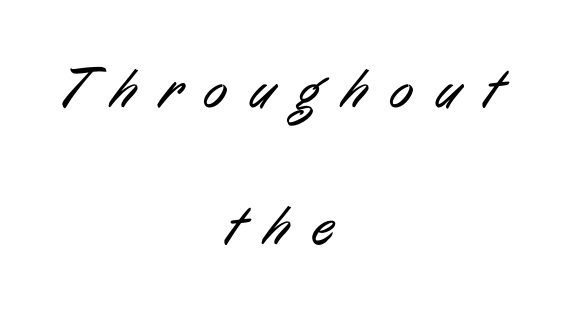
The image shows 56 px regular-weight, condensed sans-serif type; set centered, loose line spacing (2.45x), unusually wide letter spacing (+0.42 em), not underlined; low stroke contrast and a medium x-height.
